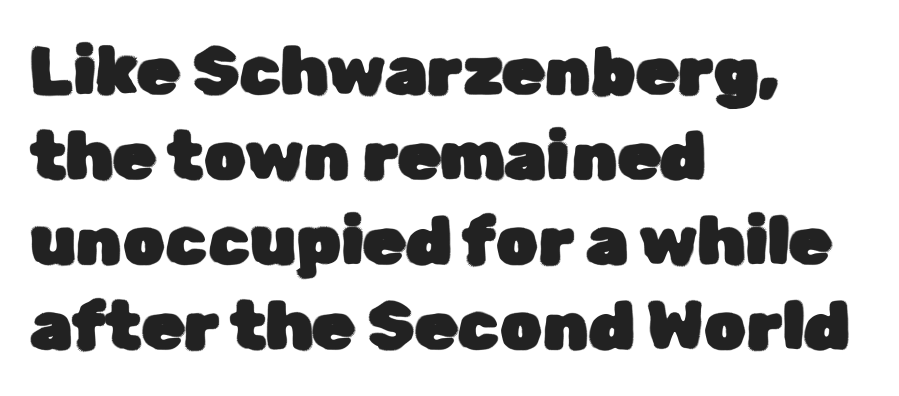
{"serif": "no", "italic": "no", "width": "normal", "stroke_contrast": "low", "x_height": "medium", "monospaced": "no", "underline": "no", "align": "left", "line_spacing": "normal", "line_spacing_ratio": 1.25, "letter_spacing": "normal", "letter_spacing_em": 0.0, "glyph_px": 68}
